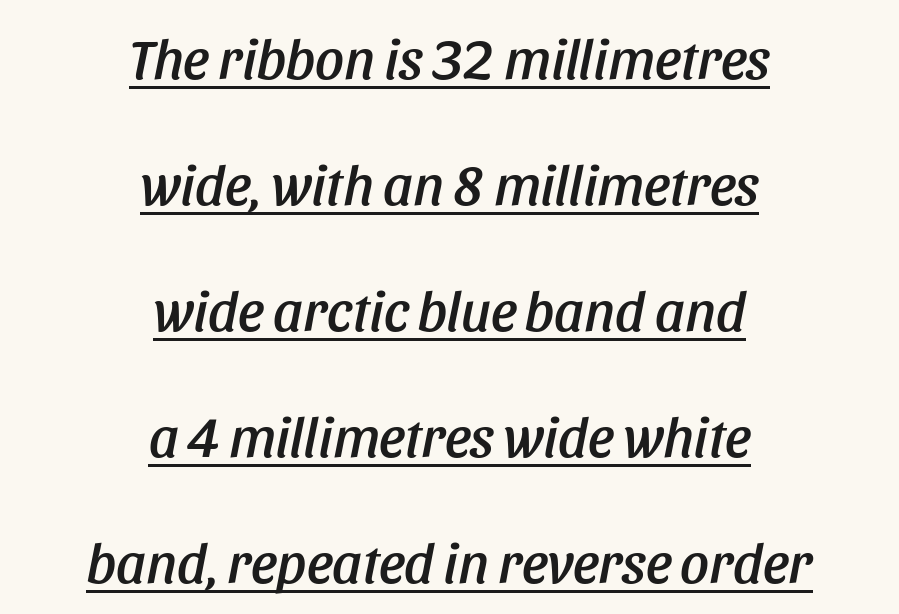
The tracking reads as untouched default to a designer's eye. The paragraph has two soft edges and a firm central axis. The passage shown leans; its letterforms are oblique. The lettering is marked with a stroke running underneath it. Is this a fixed-width face? No — the glyphs have proportional, varying widths. Whoever set this chose breathing room over compactness in the vertical rhythm.
